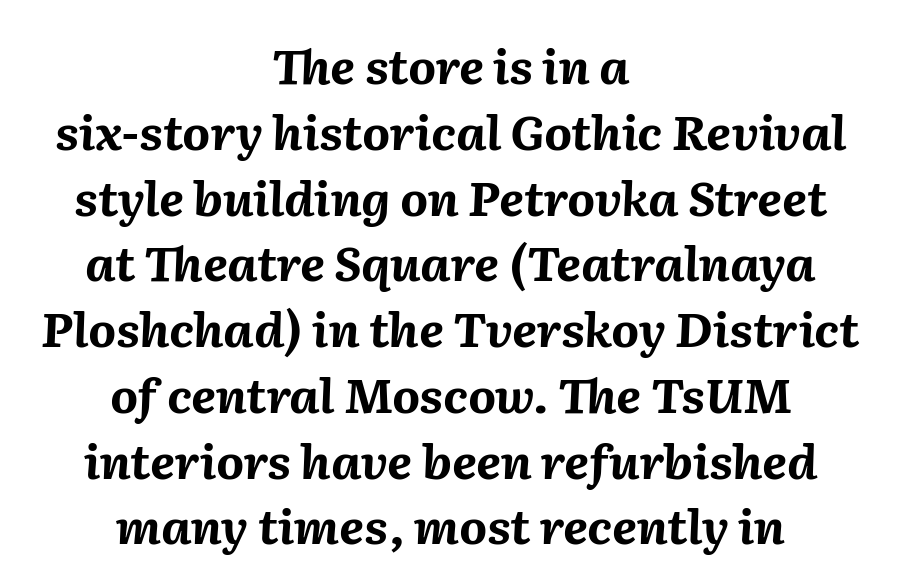
{"italic": "yes", "lean": "right", "slant_degrees": 2, "bold": "yes", "weight": "bold", "width": "normal", "stroke_contrast": "medium", "x_height": "medium", "monospaced": "no", "underline": "no", "align": "center", "line_spacing": "normal", "line_spacing_ratio": 1.37, "letter_spacing": "normal", "letter_spacing_em": 0.0, "glyph_px": 48}
